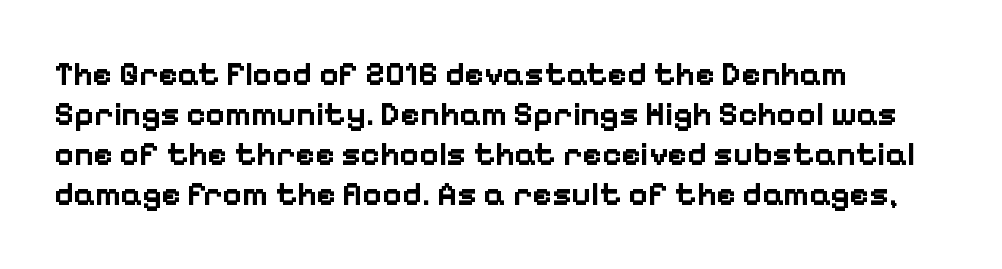
Is the type bold? Yes — the strokes are clearly thick and heavy. Each line starts at the same left margin while the right side varies. This rendering leaves character spacing at its baseline value. Rule under the text: the space is simply empty.
